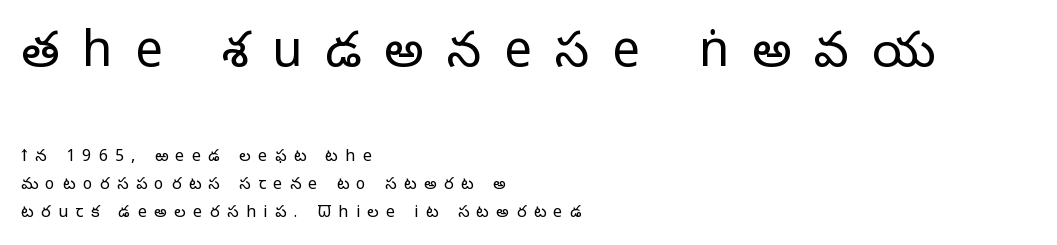
The image shows 49 px light sans-serif type, upright; set left-aligned, line spacing 1.75x, unusually wide letter spacing (+0.47 em), not underlined; the first (top) block is 3.06x larger; low stroke contrast and a medium x-height.
